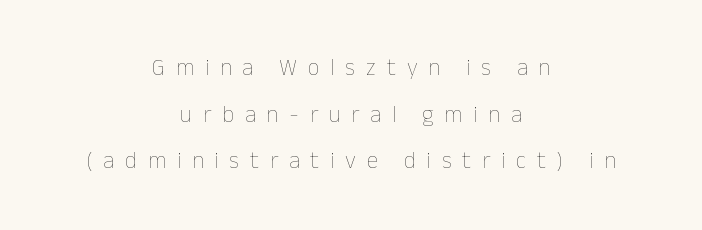
Q: Is the text bold? A: No.
Q: Is the text italic (slanted)? A: No, it is upright.
Q: Is the text underlined? A: No.
Q: How is the paragraph aligned? A: Centered.
Q: Is the spacing between letters normal or unusually wide? A: Unusually wide.
Q: Is the spacing between lines tight, normal or loose? A: Loose.
